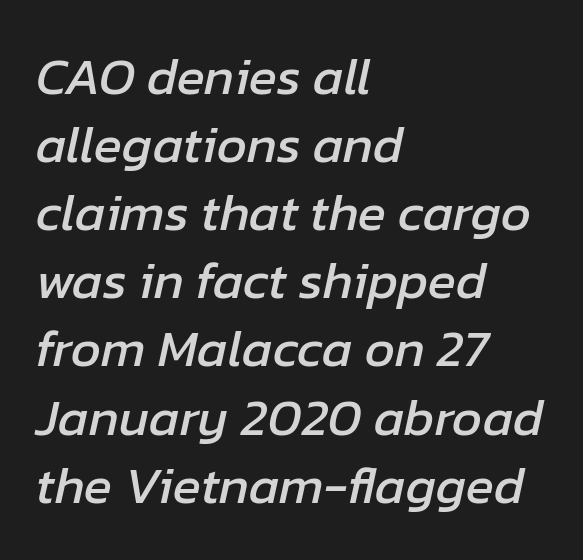
Q: Is the text italic (slanted)? A: Yes, it leans right by about 12 degrees.
Q: Is the text underlined? A: No.
Q: How is the paragraph aligned? A: Left-aligned.
Q: Is the spacing between letters normal or unusually wide? A: Normal.
Q: Is the spacing between lines tight, normal or loose? A: Normal.
Q: Width (condensed, normal, or wide)? A: Normal.
Q: Stroke contrast? A: Low.
Q: x-height? A: Medium.
Q: Monospaced? A: No.
